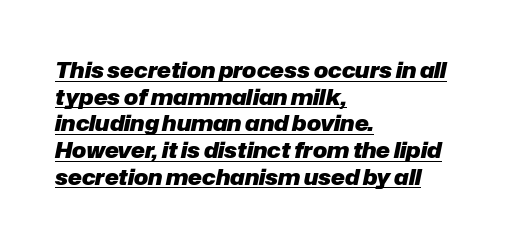
{"italic": "yes", "lean": "right", "slant_degrees": 12, "bold": "yes", "underline": "yes", "align": "left", "line_spacing": "normal", "line_spacing_ratio": 1.27, "letter_spacing": "normal", "letter_spacing_em": 0.0, "glyph_px": 21}
